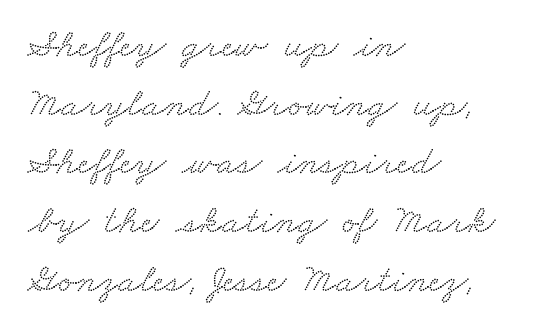
Type without underlining. Compared with typical body copy, the letter spacing here is the same. Each letter keeps its own natural width here, so spacing adapts to shape. The type family on display is of the serif kind. Leftover space on each line is placed entirely after the last word.
